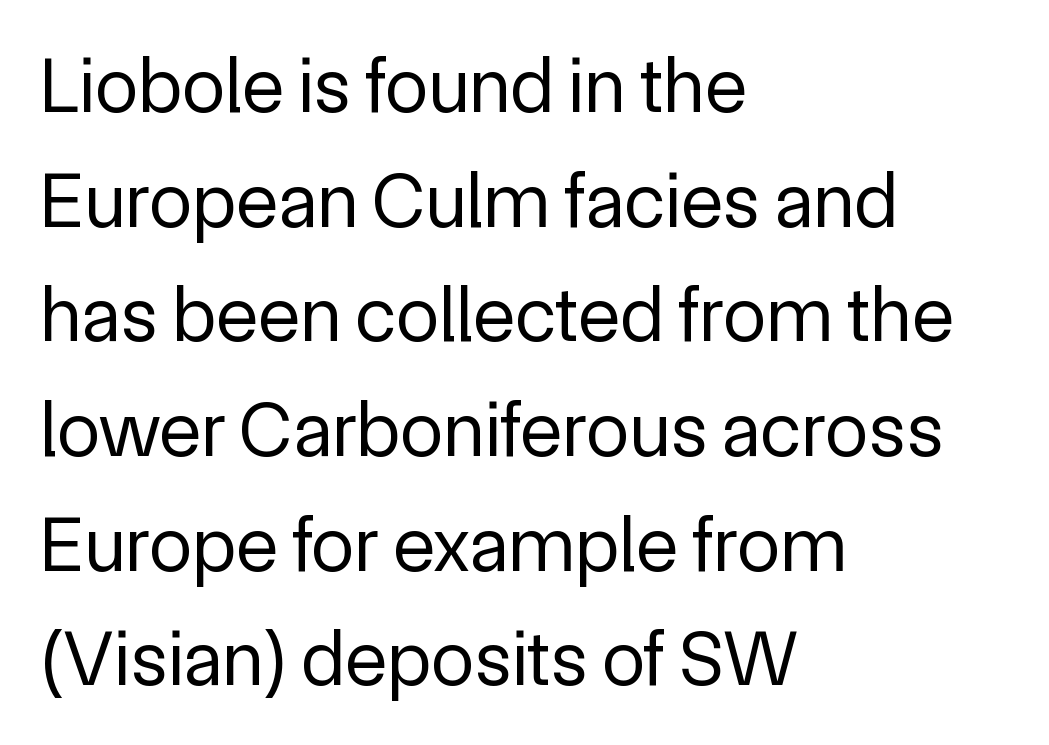
The image shows 78 px regular-weight sans-serif type, upright; set left-aligned, normal line spacing (1.47x), normal letter spacing, not underlined; a medium x-height.
